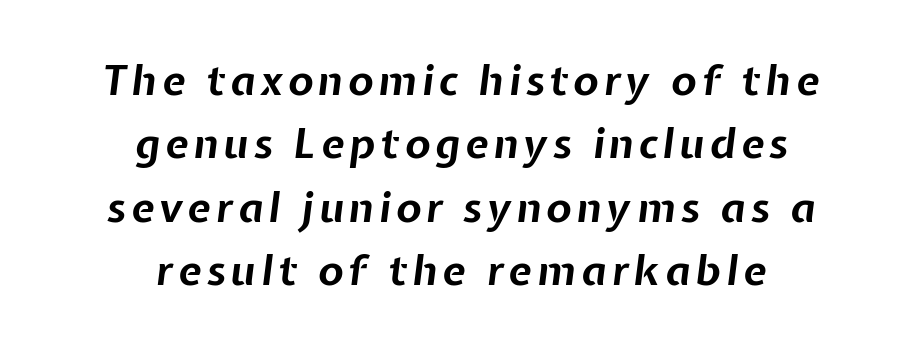
Heavy-handed strokes throughout: this text is bold. You could not count columns in this text — the font is proportionally spaced. Normally led — the rows are evenly, conventionally spaced. Style check: oblique. Lines of text with bare space underneath.
